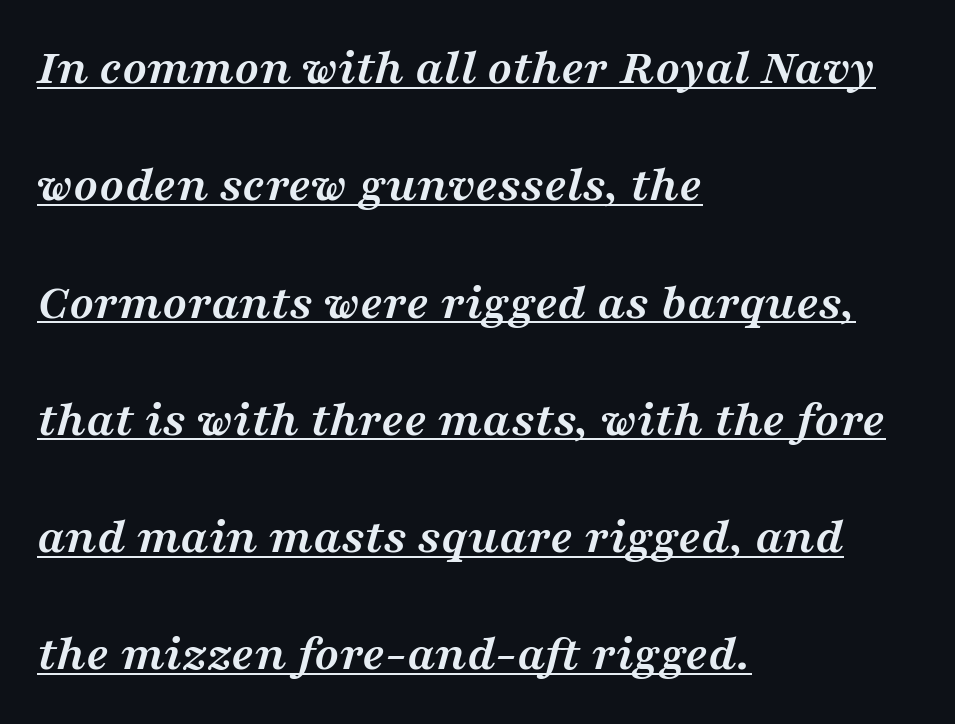
The image shows 51 px semibold, wide serif type, italic (leaning right); set left-aligned, loose line spacing (2.3x), normal letter spacing, underlined; medium stroke contrast and a medium x-height.
